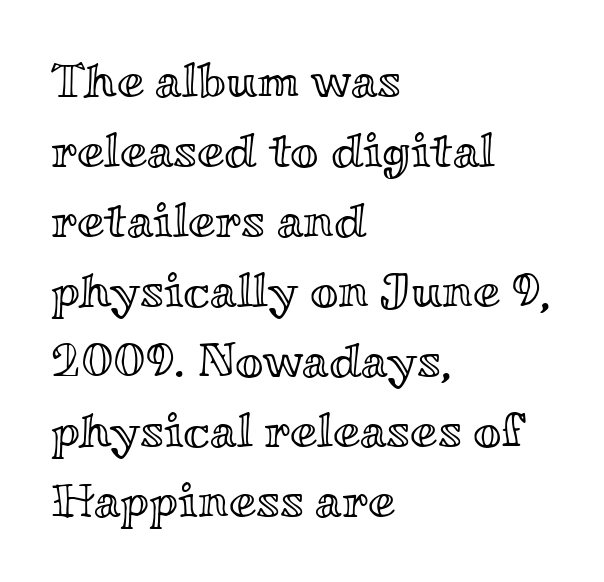
Q: Is the text italic (slanted)? A: No, it is upright.
Q: Is the text underlined? A: No.
Q: How is the paragraph aligned? A: Left-aligned.
Q: Is the spacing between letters normal or unusually wide? A: Normal.
Q: Is the spacing between lines tight, normal or loose? A: Normal.
Q: Width (condensed, normal, or wide)? A: Wide.
Q: x-height? A: Small.
Q: Monospaced? A: No.
